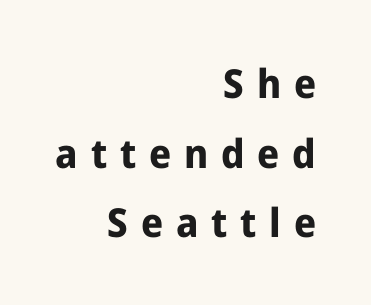
Q: Is the text bold? A: Yes.
Q: Is the text italic (slanted)? A: No, it is upright.
Q: Is the typeface a serif or a sans-serif typeface? A: Sans-serif.
Q: Is the text underlined? A: No.
Q: How is the paragraph aligned? A: Right-aligned.
Q: Is the spacing between letters normal or unusually wide? A: Unusually wide.
Q: Width (condensed, normal, or wide)? A: Normal.
Q: Stroke contrast? A: Low.
Q: x-height? A: Medium.
Q: Monospaced? A: No.
